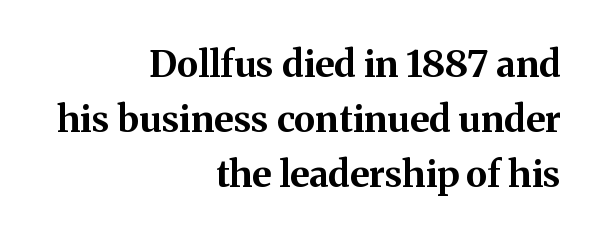
{"serif": "yes", "italic": "no", "bold": "yes", "weight": "bold", "width": "normal", "stroke_contrast": "medium", "x_height": "medium", "monospaced": "no", "underline": "no", "align": "right", "line_spacing": "normal", "line_spacing_ratio": 1.49, "letter_spacing": "normal", "letter_spacing_em": 0.0, "glyph_px": 37}
